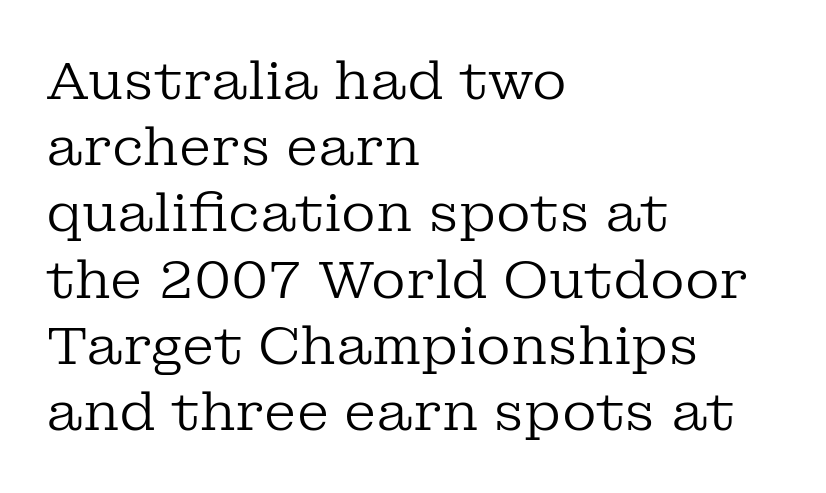
The image shows 53 px regular-weight serif type, upright; set left-aligned, normal line spacing (1.25x), normal letter spacing, not underlined; low stroke contrast and a medium x-height.
